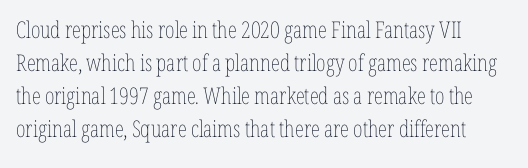
The image shows 23 px text type, upright; set left-aligned, normal line spacing (1.43x), normal letter spacing, not underlined.
